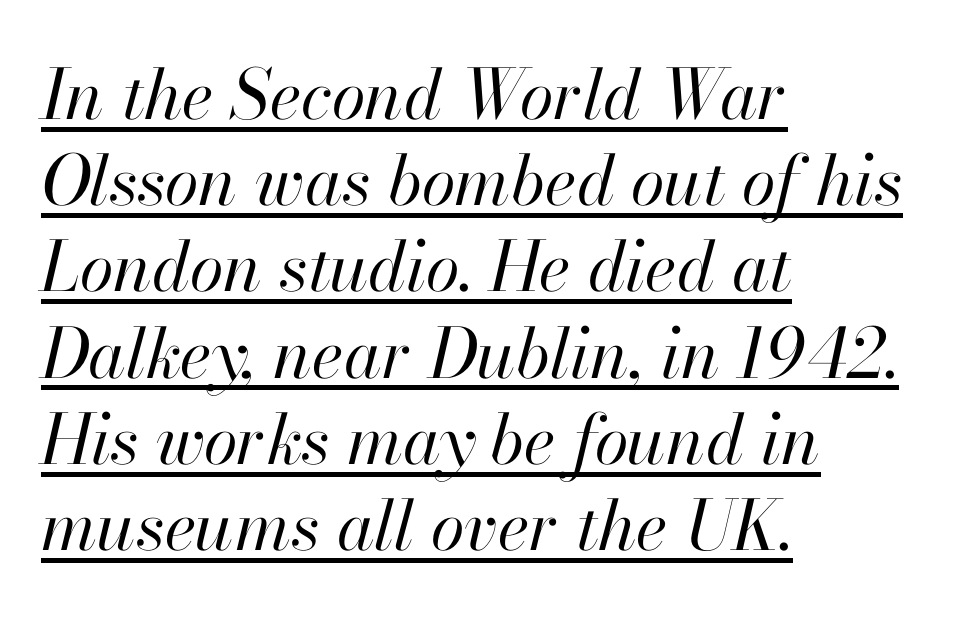
No heavy texture on the line: the type isn't bold. Letter spacing: default. The typesetter has applied underlining to the passage shown. The designer left line spacing at the default. Here the designer chose a conventional face with non-uniform glyph widths. Horizontally, the lines are justified to the leading edge only.
